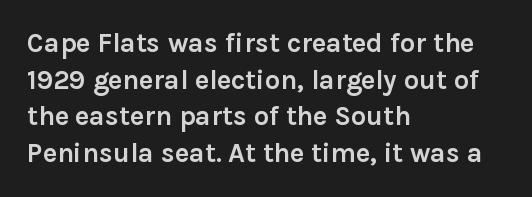
Q: Is the text bold? A: Yes.
Q: Is the text italic (slanted)? A: No, it is upright.
Q: Is the text underlined? A: No.
Q: How is the paragraph aligned? A: Left-aligned.
Q: Is the spacing between letters normal or unusually wide? A: Normal.
Q: Is the spacing between lines tight, normal or loose? A: Normal.
